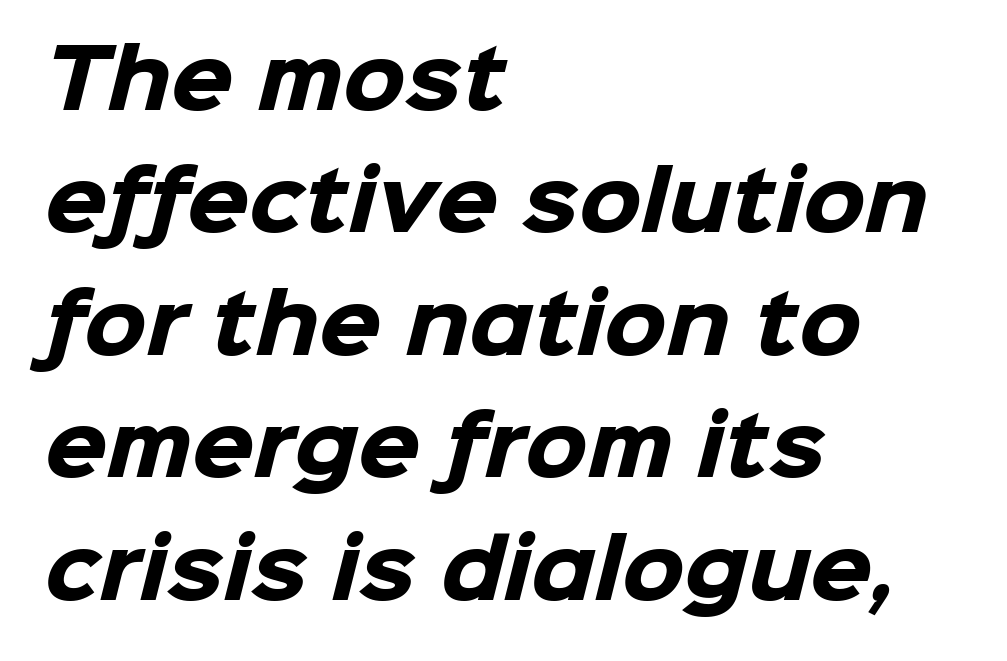
The image shows 80 px heavy sans-serif type; set left-aligned, normal line spacing (1.53x), normal letter spacing, not underlined; low stroke contrast and a medium x-height.
